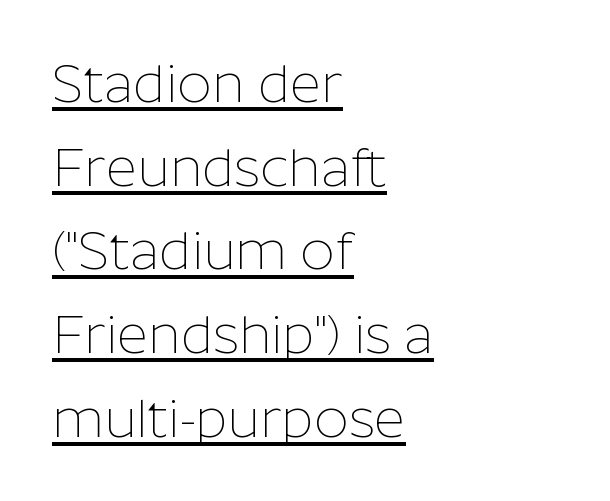
Q: Is the text bold? A: No.
Q: Is the text italic (slanted)? A: No, it is upright.
Q: Is the typeface a serif or a sans-serif typeface? A: Sans-serif.
Q: Is the text underlined? A: Yes.
Q: How is the paragraph aligned? A: Left-aligned.
Q: Is the spacing between letters normal or unusually wide? A: Normal.
Q: Is the spacing between lines tight, normal or loose? A: Normal.
Q: Width (condensed, normal, or wide)? A: Normal.
Q: Stroke contrast? A: Low.
Q: x-height? A: Medium.
Q: Monospaced? A: No.
